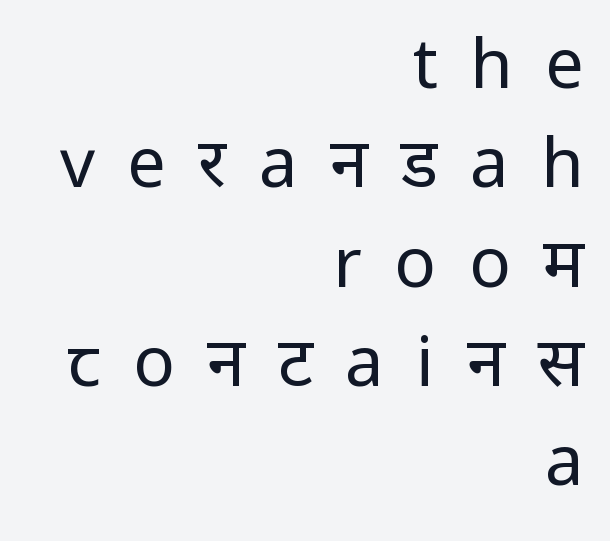
{"serif": "no", "italic": "no", "bold": "no", "weight": "regular", "width": "normal", "stroke_contrast": "low", "x_height": "medium", "monospaced": "no", "underline": "no", "align": "right", "line_spacing": "normal", "line_spacing_ratio": 1.44, "letter_spacing": "wide", "letter_spacing_em": 0.47, "glyph_px": 69}
